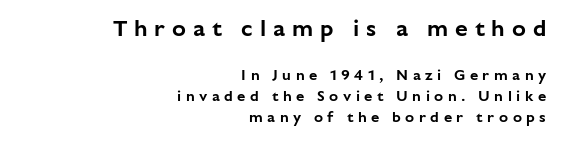
Q: Is the text italic (slanted)? A: No, it is upright.
Q: Is the text underlined? A: No.
Q: How is the paragraph aligned? A: Right-aligned.
Q: Is the spacing between letters normal or unusually wide? A: Unusually wide.
Q: Is the spacing between lines tight, normal or loose? A: Normal.
Q: Which block of text is set in a larger size, the first (top) or the second (bottom)? A: The first (top) one.
